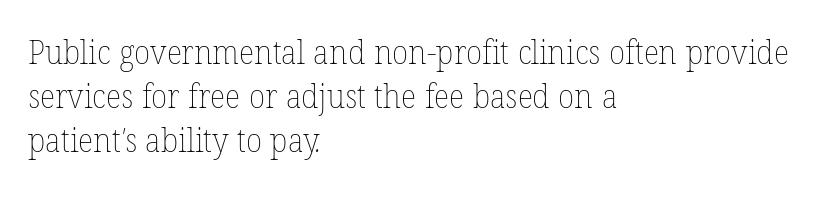
Q: Is the text bold? A: No.
Q: Is the text underlined? A: No.
Q: How is the paragraph aligned? A: Left-aligned.
Q: Is the spacing between letters normal or unusually wide? A: Normal.
Q: Is the spacing between lines tight, normal or loose? A: Normal.
Q: Width (condensed, normal, or wide)? A: Normal.
Q: Stroke contrast? A: Low.
Q: x-height? A: Medium.
Q: Monospaced? A: No.
